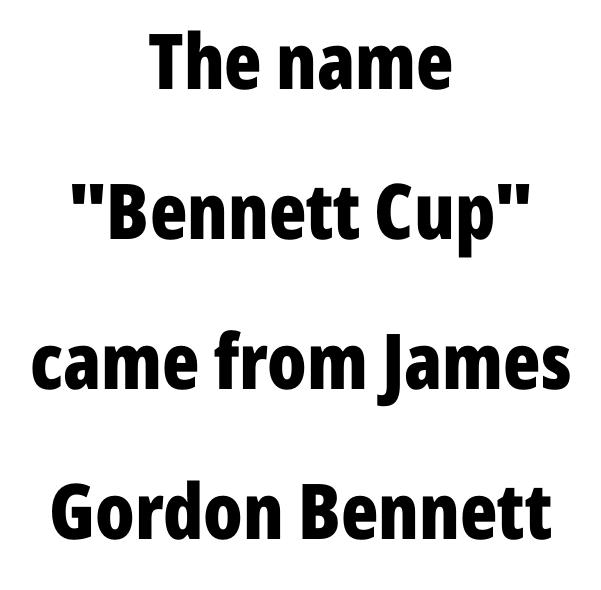
Q: Is the text bold? A: Yes.
Q: Is the text italic (slanted)? A: No, it is upright.
Q: Is the typeface a serif or a sans-serif typeface? A: Sans-serif.
Q: Is the text underlined? A: No.
Q: How is the paragraph aligned? A: Centered.
Q: Is the spacing between letters normal or unusually wide? A: Normal.
Q: Is the spacing between lines tight, normal or loose? A: Loose.
Q: Width (condensed, normal, or wide)? A: Condensed.
Q: Stroke contrast? A: Low.
Q: x-height? A: Medium.
Q: Monospaced? A: No.
